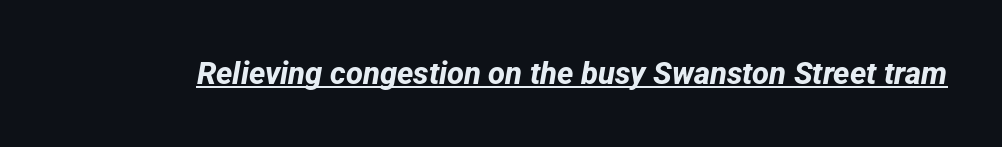
{"serif": "no", "bold": "yes", "weight": "bold", "width": "normal", "stroke_contrast": "low", "x_height": "medium", "monospaced": "no", "underline": "yes", "letter_spacing": "normal", "letter_spacing_em": 0.0, "glyph_px": 31}
